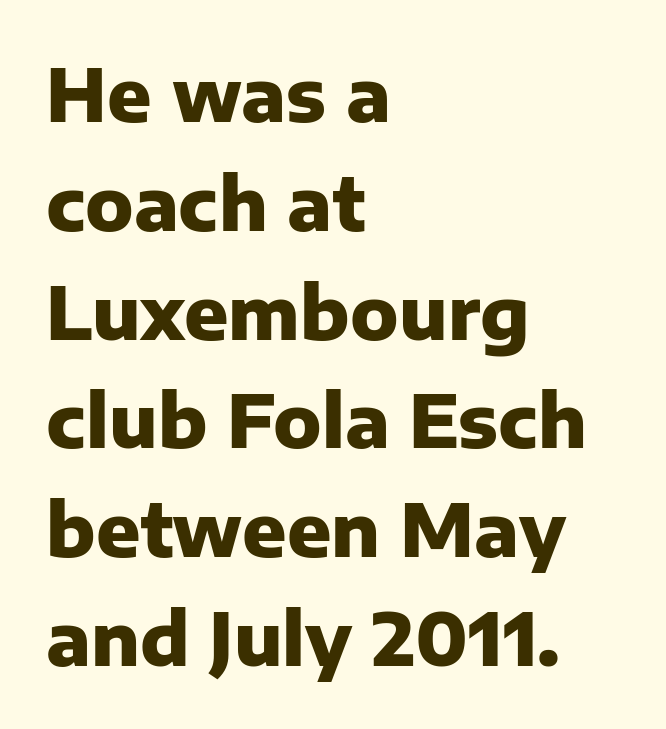
Students, this is bold: see how much ink each stroke carries. One-word summary of the alignment: left. Honestly, the row spacing looks completely unremarkable. Varying glyph widths throughout — classic text-font behaviour. Check the space under the baseline: it is left empty.
